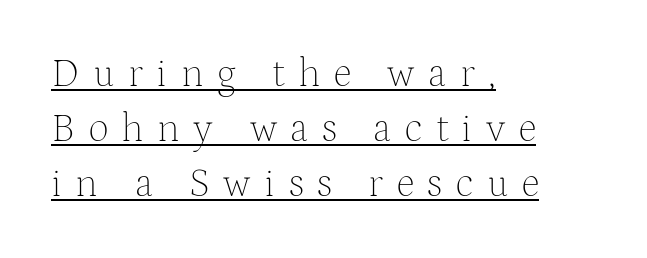
Layout note: lines flush left. The type sits square on the baseline with zero lean. Horizontal bands of white between lines are of average thickness. The glyphs in this specimen are seriffed.
